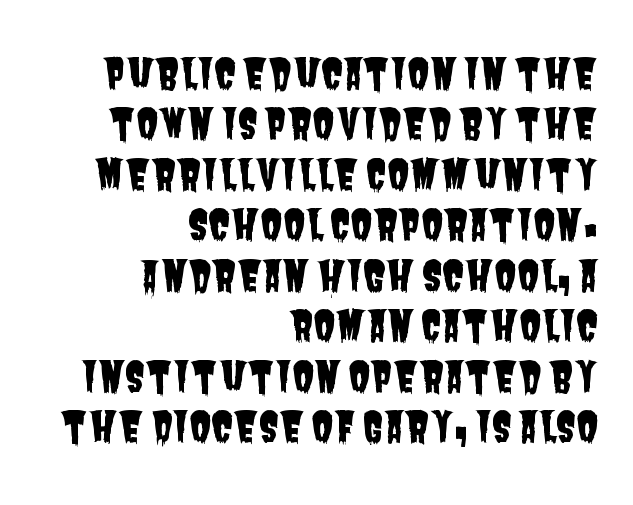
Q: Is the typeface a serif or a sans-serif typeface? A: Sans-serif.
Q: Is the text underlined? A: No.
Q: How is the paragraph aligned? A: Right-aligned.
Q: Is the spacing between letters normal or unusually wide? A: Normal.
Q: Width (condensed, normal, or wide)? A: Condensed.
Q: Stroke contrast? A: Low.
Q: x-height? A: Large.
Q: Monospaced? A: No.
